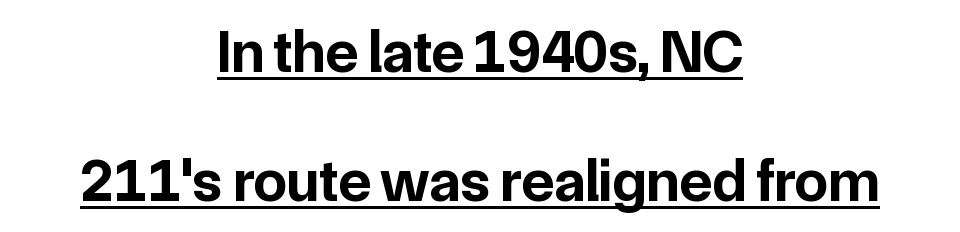
The image shows 60 px bold sans-serif type, upright; set centered, loose line spacing (2.15x), normal letter spacing, underlined; low stroke contrast and a medium x-height.
